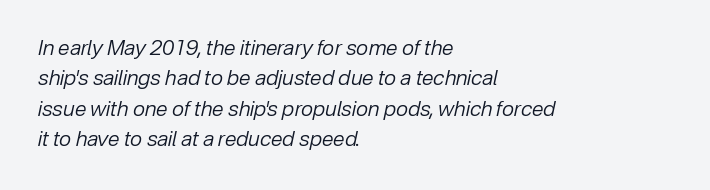
Q: Is the text bold? A: No.
Q: Is the text italic (slanted)? A: Yes, it leans right by about 12 degrees.
Q: Is the text underlined? A: No.
Q: How is the paragraph aligned? A: Left-aligned.
Q: Is the spacing between letters normal or unusually wide? A: Normal.
Q: Is the spacing between lines tight, normal or loose? A: Normal.
